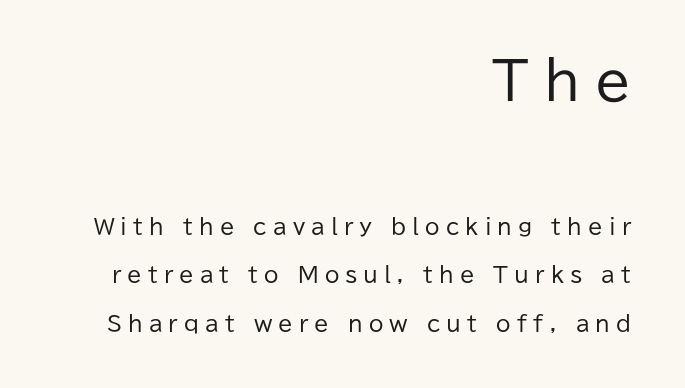
Stroke mass is kept to a normal reading level or below. Classification — sans serif. How would I describe the line gaps? Wide and relaxed. Note: larger setting up top, smaller setting below. The letters advance in unequal steps, a hallmark of proportional type.
